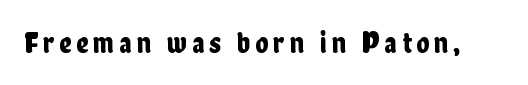
{"serif": "no", "italic": "no", "width": "condensed", "stroke_contrast": "low", "x_height": "medium", "monospaced": "no", "underline": "no", "glyph_px": 30}
